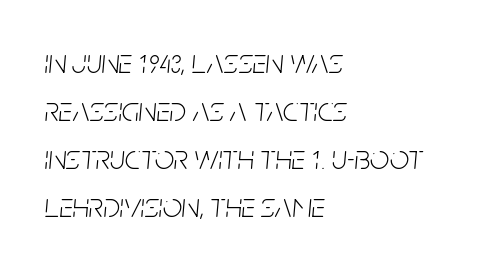
The image shows 34 px light, condensed type, italic (leaning right); set left-aligned, normal line spacing (1.41x), normal letter spacing, not underlined; low stroke contrast and a large x-height.
